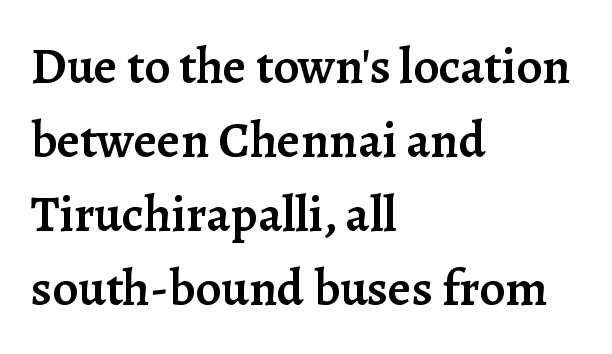
Ordinary non-slanted type is in use. The rendering keeps characters at their native spacing. Does the leading feel generous? No, just average. Look at the stroke-to-counter ratio: somewhat heavy, a semibold. Horizontally, the lines are justified to the leading edge only. The characters display serif detailing at their extremities.
